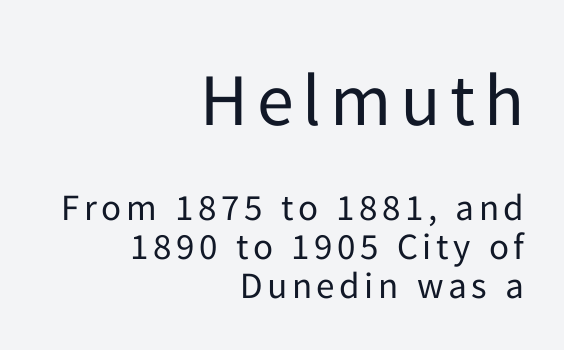
Q: Is the text bold? A: No.
Q: Is the text italic (slanted)? A: No, it is upright.
Q: Is the typeface a serif or a sans-serif typeface? A: Sans-serif.
Q: Is the text underlined? A: No.
Q: How is the paragraph aligned? A: Right-aligned.
Q: Is the spacing between lines tight, normal or loose? A: Tight.
Q: Which block of text is set in a larger size, the first (top) or the second (bottom)? A: The first (top) one.
Q: Width (condensed, normal, or wide)? A: Normal.
Q: Stroke contrast? A: Low.
Q: x-height? A: Medium.
Q: Monospaced? A: No.
